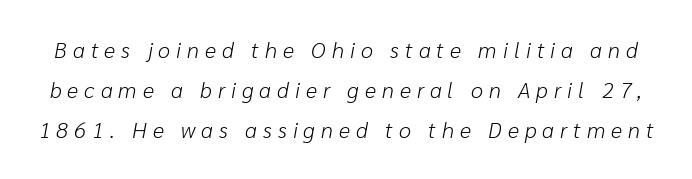
The image shows 22 px text type, italic (leaning right); set line spacing 1.82x, unusually wide letter spacing (+0.27 em), not underlined.
